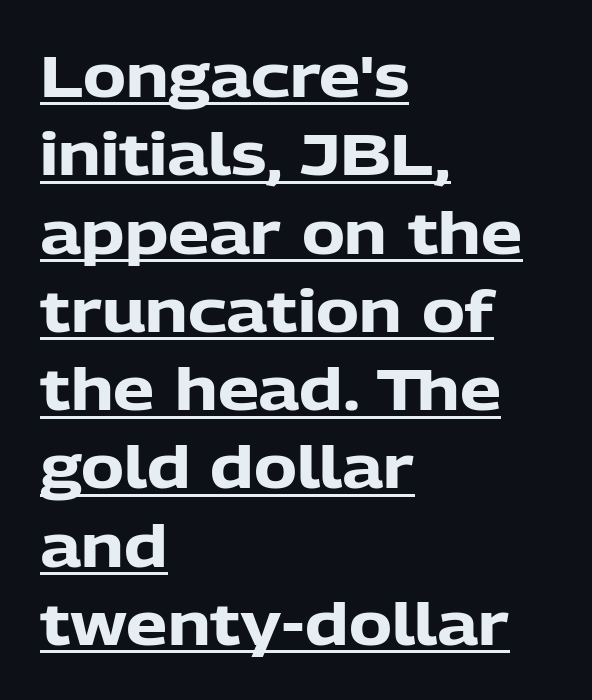
These lines are rendered in a variable-pitch font. Does the leading feel generous? No, just average. Every row of glyphs begins at an identical x-position on the left. The sample's only ornament is a line tracing under the words. No italicization has been applied; the sample stays upright. The sample has been set heavy, in full bold.
